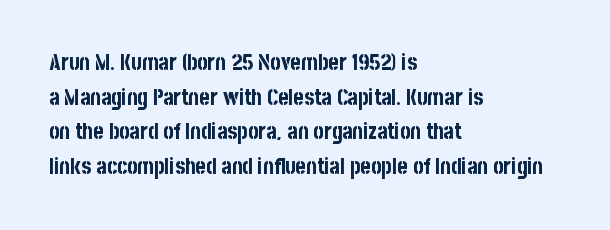
This sample uses an upright cut, with every glyph sitting square on the baseline. Whoever set this chose a conventional vertical rhythm. Students, note that the glyphs here touch the page at normal intervals. Strokes here are thick enough to call this a true bold.
